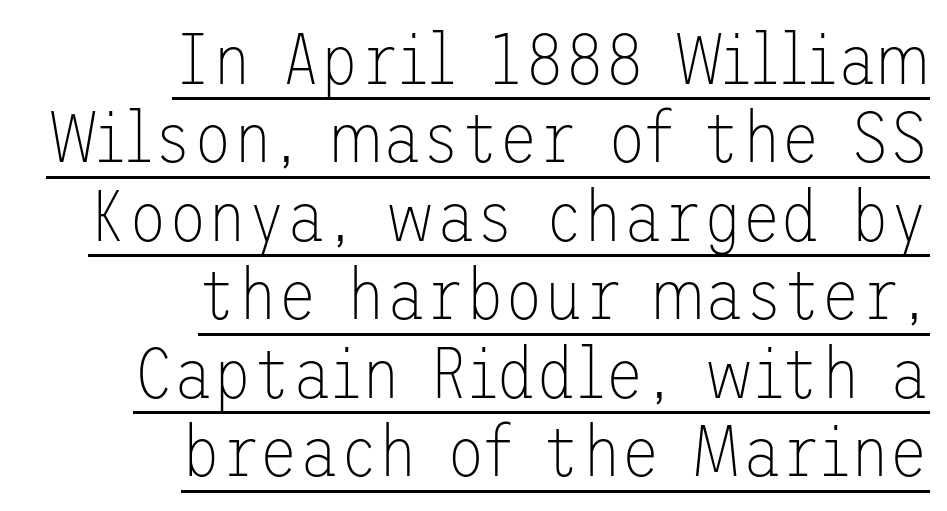
Regarding leading, the lines here are crowded together. A student would call this right alignment; a typographer would say flush right, rag left. Emphasis is given by a line drawn under the lettering. These lines were composed using upright roman letters. Honestly, the letter spacing is just normal — you wouldn't notice it.
